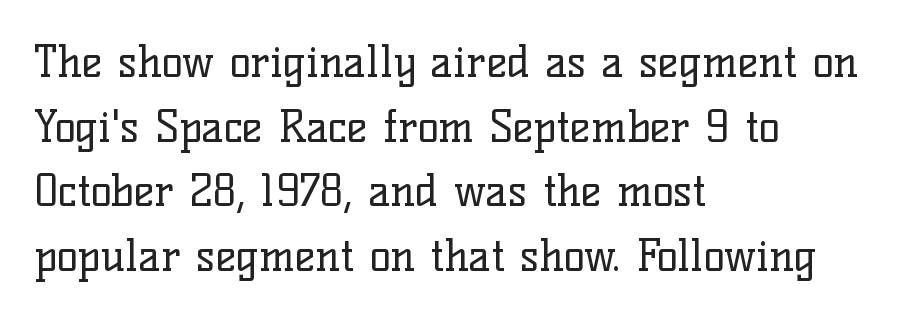
The image shows 44 px regular-weight serif type, upright; set left-aligned, normal line spacing (1.47x), normal letter spacing, not underlined; low stroke contrast and a medium x-height.
